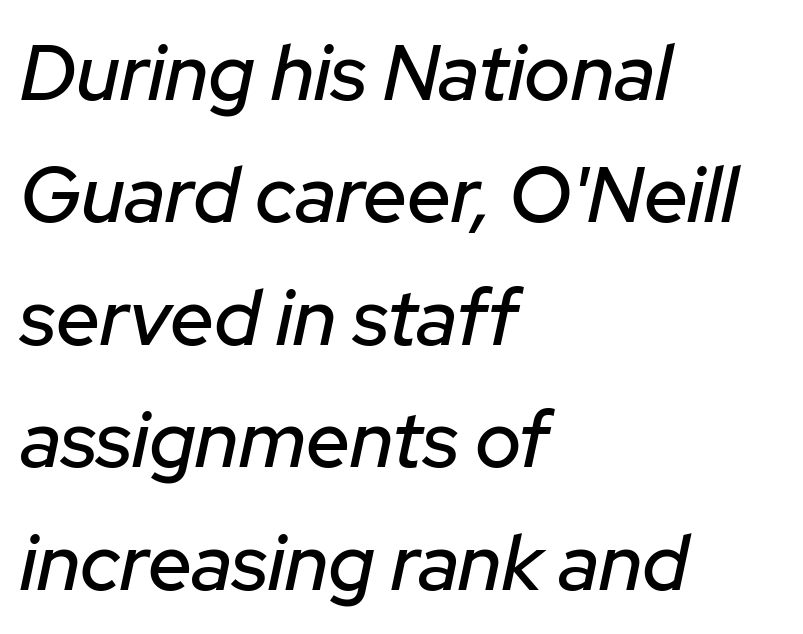
It's the slanting kind of type. Glyph-to-glyph distance matches everyday printed text. Spacing verdict: proportional, widths tailored to each character. Layout note: lines flush left. Decoration check: the copy has no underline. Evenly set lines give the paragraph a standard silhouette.
